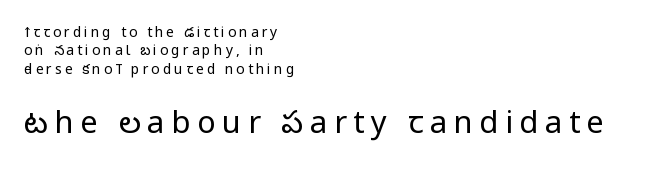
Q: Is the text bold? A: No.
Q: Is the text italic (slanted)? A: No, it is upright.
Q: Is the typeface a serif or a sans-serif typeface? A: Sans-serif.
Q: Is the text underlined? A: No.
Q: How is the paragraph aligned? A: Left-aligned.
Q: Is the spacing between letters normal or unusually wide? A: Unusually wide.
Q: Is the spacing between lines tight, normal or loose? A: Normal.
Q: Which block of text is set in a larger size, the first (top) or the second (bottom)? A: The second (bottom) one.
Q: Width (condensed, normal, or wide)? A: Condensed.
Q: Stroke contrast? A: Low.
Q: x-height? A: Large.
Q: Monospaced? A: No.
